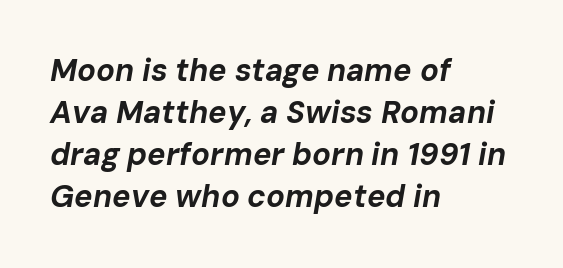
{"italic": "yes", "lean": "right", "slant_degrees": 10, "bold": "yes", "weight": "bold", "width": "normal", "stroke_contrast": "low", "x_height": "medium", "monospaced": "no", "underline": "no", "align": "left", "line_spacing": "normal", "line_spacing_ratio": 1.36, "letter_spacing": "normal", "letter_spacing_em": 0.0, "glyph_px": 31}
